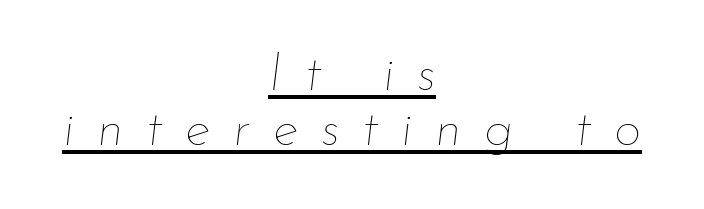
The image shows 54 px thin type, italic (leaning right); set centered, tight line spacing (1.02x), unusually wide letter spacing (+0.42 em), underlined; low stroke contrast and a small x-height.
